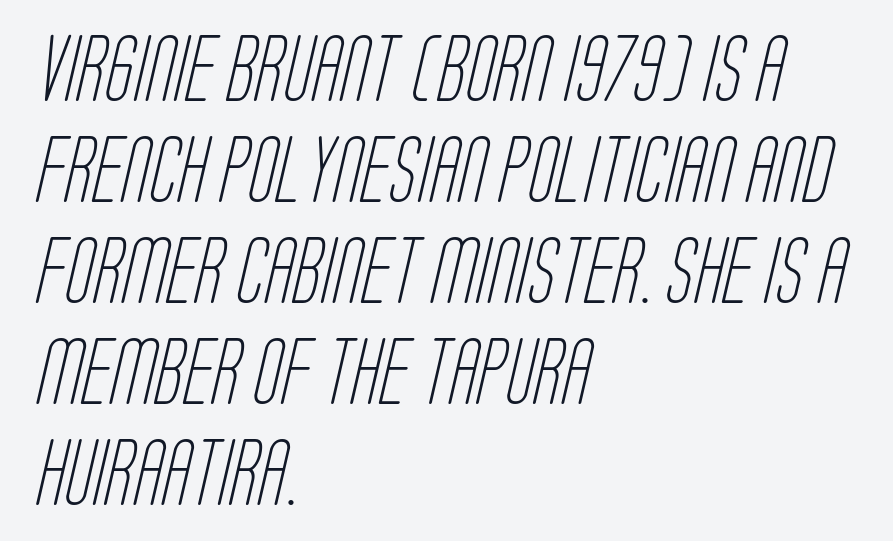
Serif or sans? Sans — the stroke terminals are bare. The horizontal fit of the characters is conventional and even. This sample is left-justified, so line endings fall wherever the words run out. The weight tops out at a normal text grade. Clear beneath every line of the passage. Quick note: interline space is typical.
